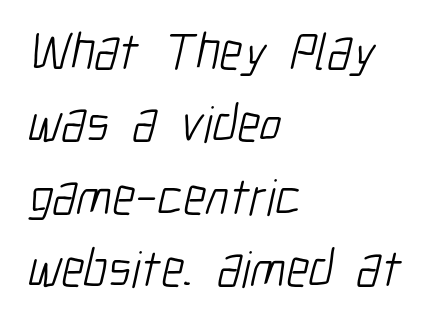
The image shows 52 px light, condensed sans-serif type; set left-aligned, normal line spacing (1.39x), normal letter spacing, not underlined; low stroke contrast and a medium x-height.
